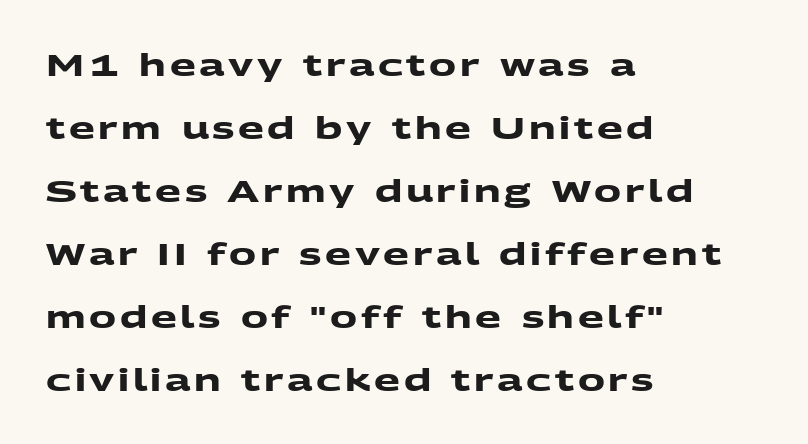
The image shows 30 px heavy, wide sans-serif type; set left-aligned, loose line spacing (2.1x), not underlined; medium stroke contrast and a medium x-height.
